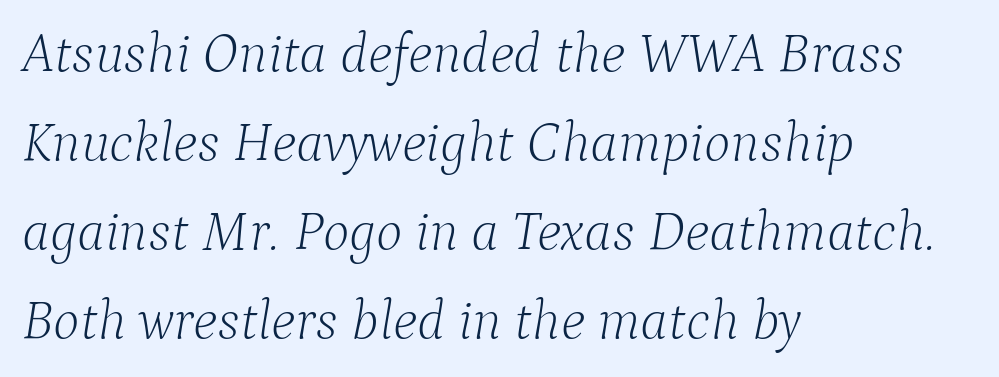
{"serif": "yes", "italic": "yes", "lean": "right", "slant_degrees": 9, "bold": "no", "weight": "light", "width": "normal", "stroke_contrast": "low", "x_height": "medium", "monospaced": "no", "underline": "no", "align": "left", "line_spacing": "normal", "line_spacing_ratio": 1.59, "letter_spacing": "normal", "letter_spacing_em": 0.0, "glyph_px": 56}
